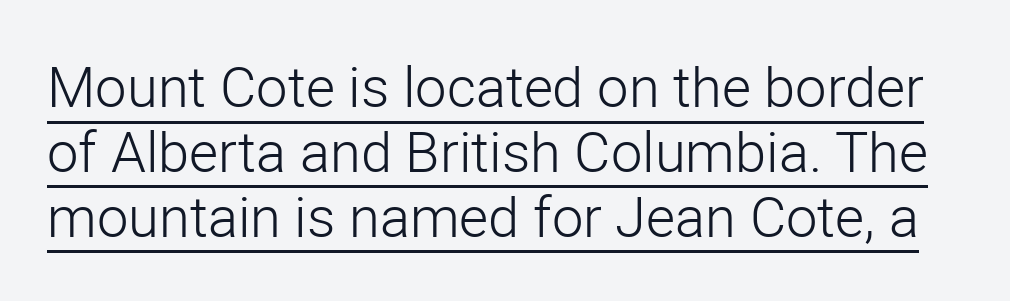
This rendering employs a face without finishing strokes, i.e., a sans-serif. The lettering stays uniformly vertical, giving the passage a roman look. What decoration does the sample have? An underline. No heavy texture on the line: the type isn't bold. Here the designer chose a conventional face with non-uniform glyph widths.
